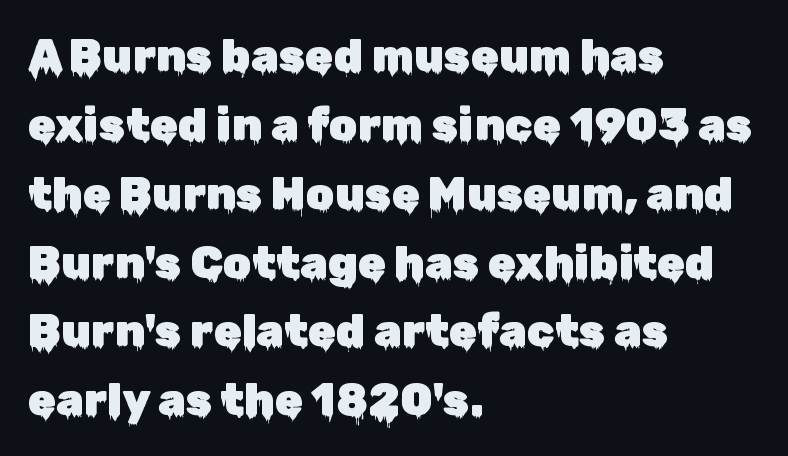
{"serif": "no", "italic": "no", "width": "normal", "stroke_contrast": "low", "x_height": "medium", "monospaced": "no", "underline": "no", "align": "left", "line_spacing": "normal", "line_spacing_ratio": 1.53, "letter_spacing": "normal", "letter_spacing_em": 0.0, "glyph_px": 45}
